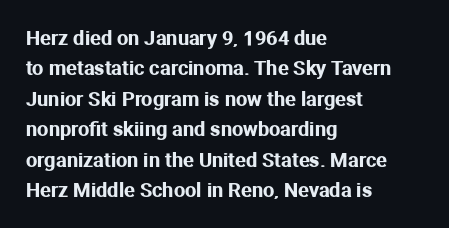
Q: Is the text italic (slanted)? A: No, it is upright.
Q: Is the text underlined? A: No.
Q: How is the paragraph aligned? A: Left-aligned.
Q: Is the spacing between letters normal or unusually wide? A: Normal.
Q: Is the spacing between lines tight, normal or loose? A: Normal.
